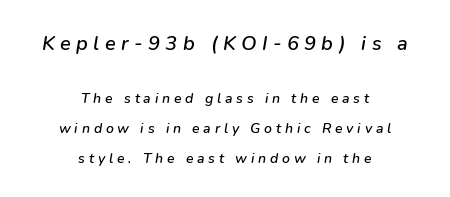
Observe the lean: these are italic letterforms. Whoever set this chose breathing room over compactness in the vertical rhythm. Letter spacing: wide. The rendering positions every line midway between the sides. The space directly below the letters is spotless.
